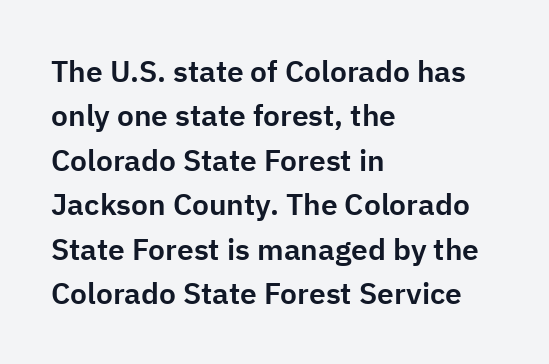
The image shows 30 px sans-serif type, upright; set left-aligned, normal line spacing (1.48x), normal letter spacing, not underlined; low stroke contrast and a medium x-height.
